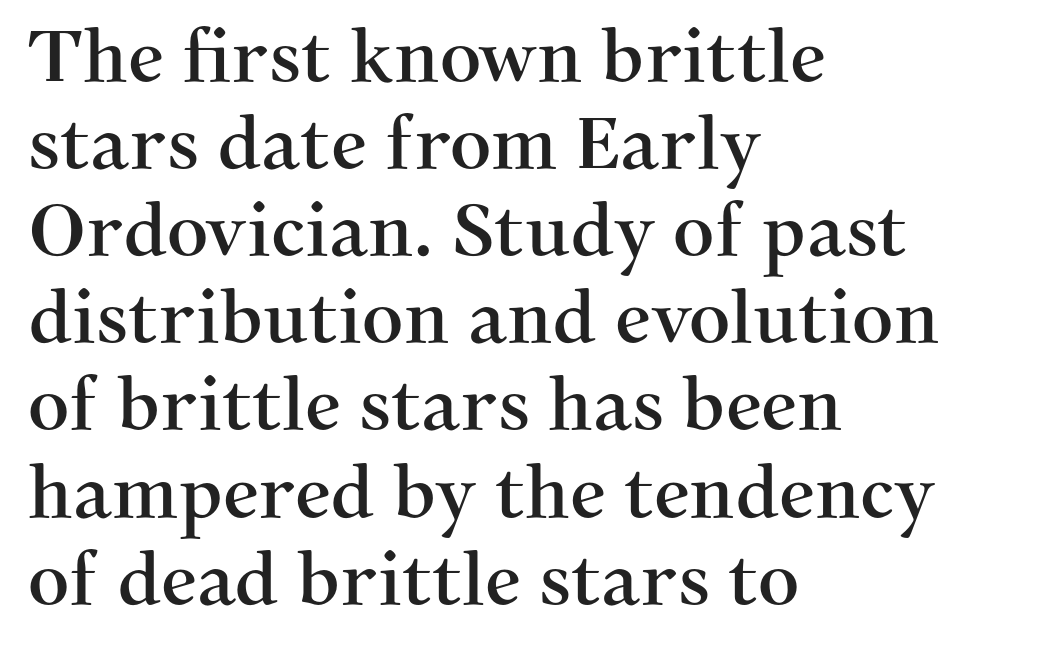
The image shows 72 px serif type, upright; set left-aligned, line spacing 1.21x, normal letter spacing, not underlined; medium stroke contrast and a medium x-height.
